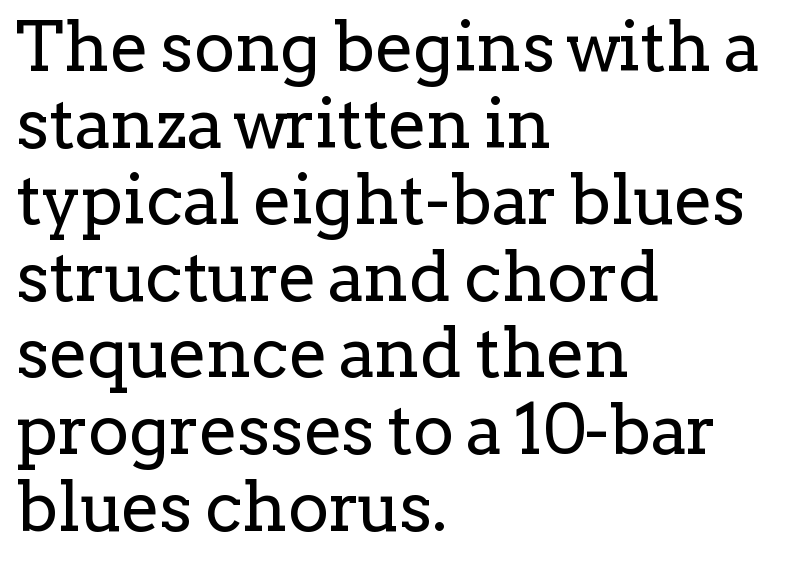
The image shows 69 px regular-weight serif type, upright; set left-aligned, tight line spacing (1.11x), normal letter spacing, not underlined; low stroke contrast and a medium x-height.
